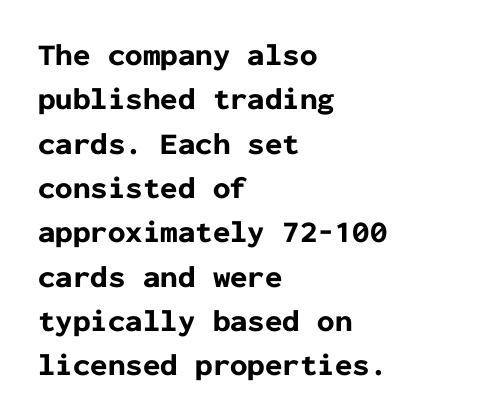
The image shows 31 px bold sans-serif type, upright, monospaced; set left-aligned, normal line spacing (1.43x), normal letter spacing, not underlined; low stroke contrast and a medium x-height.
